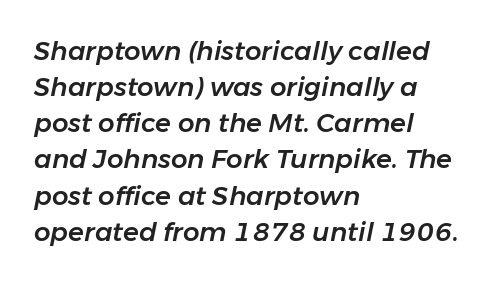
Q: Is the text italic (slanted)? A: Yes, it leans right by about 11 degrees.
Q: Is the text underlined? A: No.
Q: How is the paragraph aligned? A: Left-aligned.
Q: Is the spacing between letters normal or unusually wide? A: Normal.
Q: Is the spacing between lines tight, normal or loose? A: Normal.
